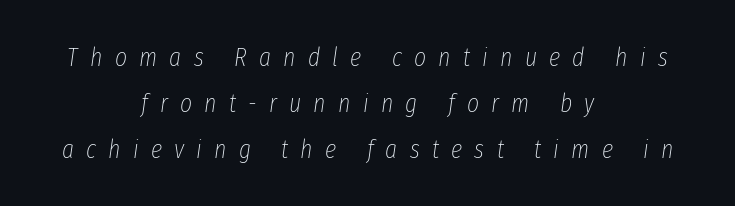
The image shows 26 px text type, italic (leaning right); set centered, line spacing 1.76x, unusually wide letter spacing (+0.47 em), not underlined.
